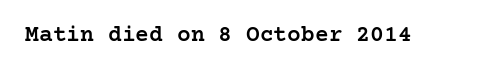
No extra tracking has been applied to these lines. The area under the type is left untouched. Weight: semibold (demi). If you drew a line through each stem, it would be perfectly vertical.
